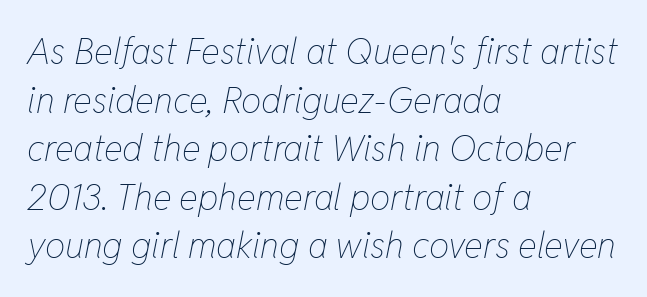
The image shows 36 px thin, condensed type, italic (leaning right); set left-aligned, normal line spacing (1.35x), normal letter spacing, not underlined; low stroke contrast and a medium x-height.
